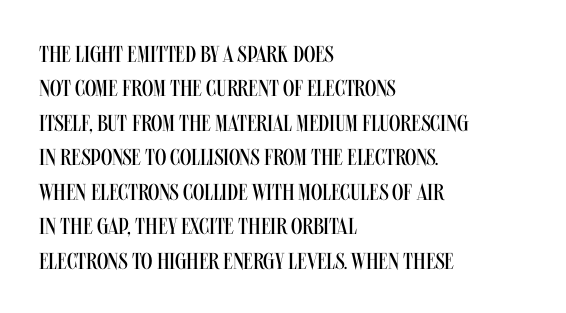
The image shows 23 px text type, upright; set left-aligned, normal line spacing (1.5x), normal letter spacing, not underlined.
